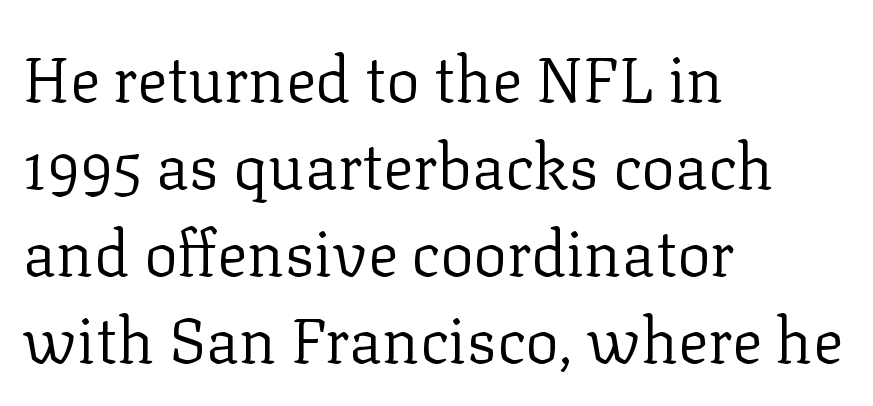
The leading is moderate, giving the passage an even texture. The typeface has the unassuming heft of standard copy or less. A classic flush-left, rag-right setting is used for this passage. Spacing between characters is what you'd get straight out of the box.
